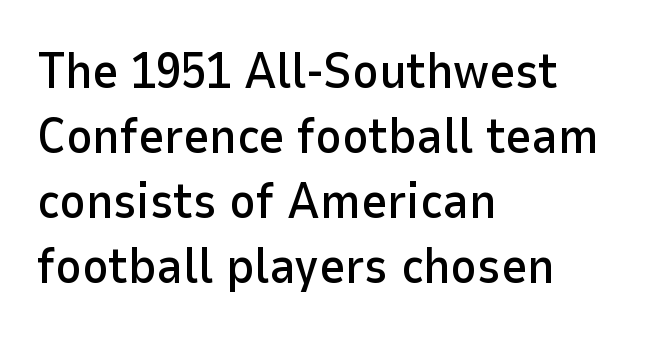
{"serif": "no", "italic": "no", "width": "normal", "stroke_contrast": "low", "x_height": "medium", "monospaced": "no", "underline": "no", "align": "left", "line_spacing": "normal", "line_spacing_ratio": 1.3, "letter_spacing": "normal", "letter_spacing_em": 0.0, "glyph_px": 50}
